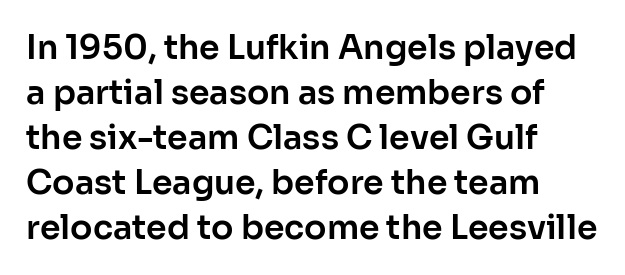
The paragraph shown leans on its left margin. Nope, not italic — everything's standing straight. Each word holds together tightly as a unit, with standard inter-letter gaps. The text was rendered using a sans face with plain stroke endings. The passage shown is typed in a proportional face where columns would drift.
